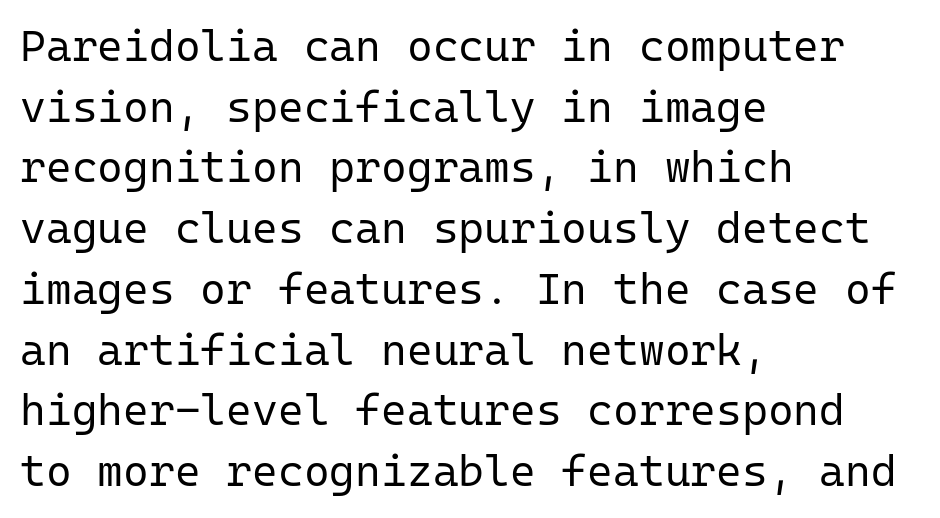
Q: Is the text bold? A: No.
Q: Is the text italic (slanted)? A: No, it is upright.
Q: Is the typeface a serif or a sans-serif typeface? A: Sans-serif.
Q: Is the text underlined? A: No.
Q: How is the paragraph aligned? A: Left-aligned.
Q: Is the spacing between letters normal or unusually wide? A: Normal.
Q: Is the spacing between lines tight, normal or loose? A: Normal.
Q: Width (condensed, normal, or wide)? A: Normal.
Q: Stroke contrast? A: Low.
Q: x-height? A: Medium.
Q: Monospaced? A: Yes.
